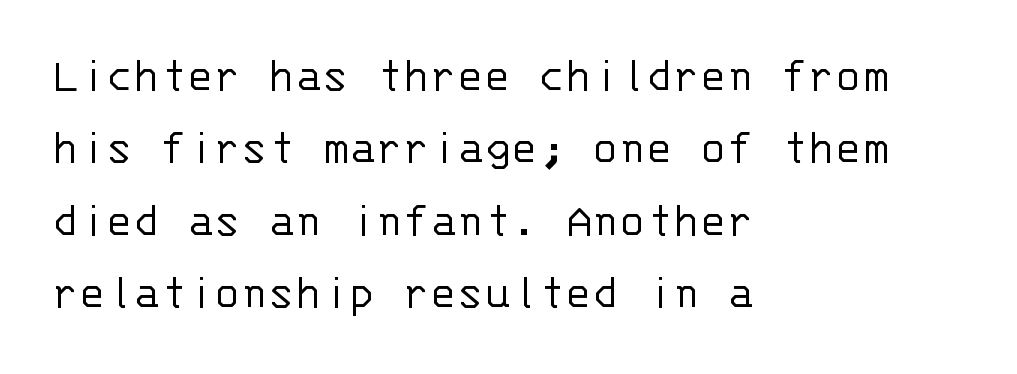
{"serif": "no", "italic": "no", "bold": "no", "weight": "light", "width": "normal", "stroke_contrast": "low", "x_height": "large", "monospaced": "yes", "underline": "no", "align": "left", "line_spacing": "normal", "line_spacing_ratio": 1.45, "letter_spacing": "normal", "letter_spacing_em": 0.0, "glyph_px": 50}
